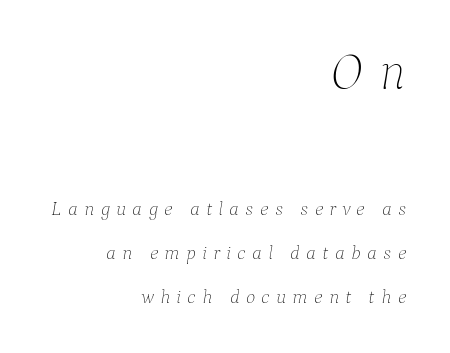
{"italic": "yes", "lean": "right", "slant_degrees": 9, "bold": "no", "weight": "thin", "width": "normal", "stroke_contrast": "low", "x_height": "medium", "monospaced": "no", "underline": "no", "align": "right", "line_spacing": "loose", "line_spacing_ratio": 2.2, "letter_spacing": "wide", "letter_spacing_em": 0.31, "larger_block": "first", "size_ratio": 2.55, "glyph_px": 51}
